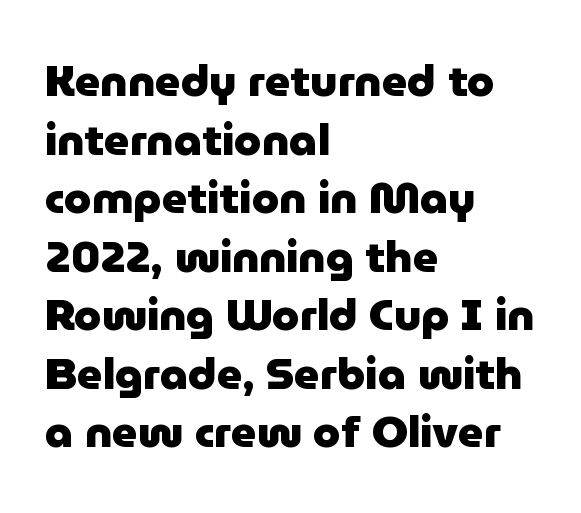
The image shows 44 px heavy sans-serif type, upright; set left-aligned, normal line spacing (1.33x), normal letter spacing, not underlined; low stroke contrast and a medium x-height.
